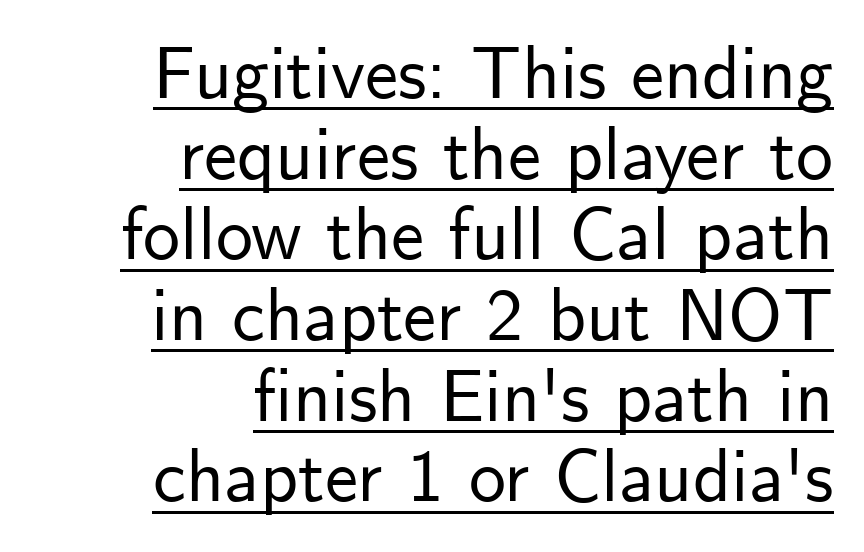
{"serif": "no", "italic": "no", "width": "normal", "stroke_contrast": "low", "x_height": "small", "monospaced": "no", "underline": "yes", "align": "right", "line_spacing": "tight", "line_spacing_ratio": 1.09, "letter_spacing": "normal", "letter_spacing_em": 0.0, "glyph_px": 74}
